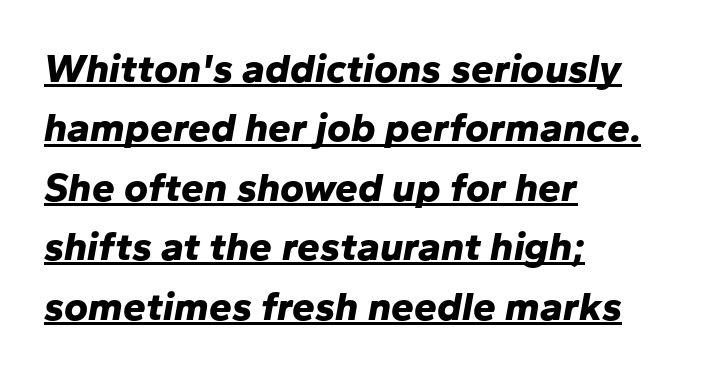
Caption: multi-line text, flush left, ragged right. Words appear dense and cohesive because spacing is normal. A dark, heavy texture on the line: the type is bold. Quick note: italic. You could not count columns in this text — the font is proportionally spaced.
